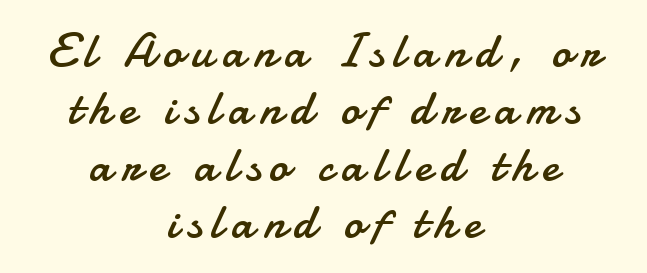
The image shows 47 px regular-weight sans-serif type; set centered, line spacing 1.21x, not underlined; low stroke contrast and a small x-height.
